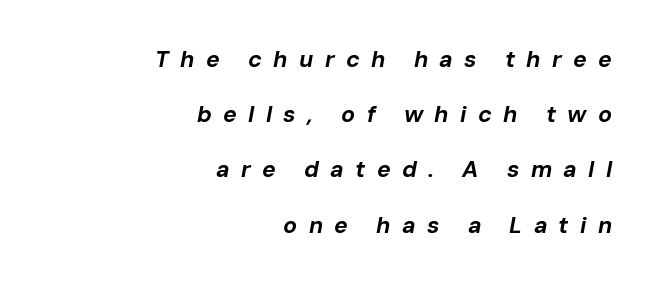
Q: Is the text bold? A: Yes.
Q: Is the text italic (slanted)? A: Yes, it leans right by about 10 degrees.
Q: Is the text underlined? A: No.
Q: How is the paragraph aligned? A: Right-aligned.
Q: Is the spacing between letters normal or unusually wide? A: Unusually wide.
Q: Is the spacing between lines tight, normal or loose? A: Loose.
